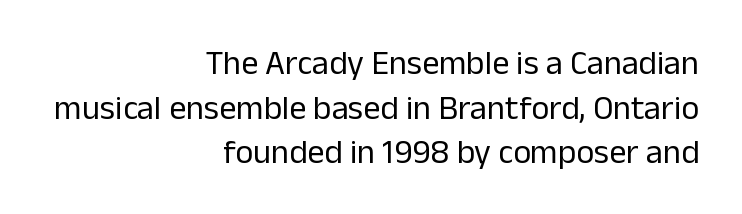
The face used here is proportionally spaced, like ordinary book or web type. Decoration check: the copy has no underline. Each line ends at the same right margin while the left side varies. Characters follow at the spacing the type designer built in. Nope, no serifs anywhere on these letters. Is the type heavy? It reads as light-to-regular instead.
